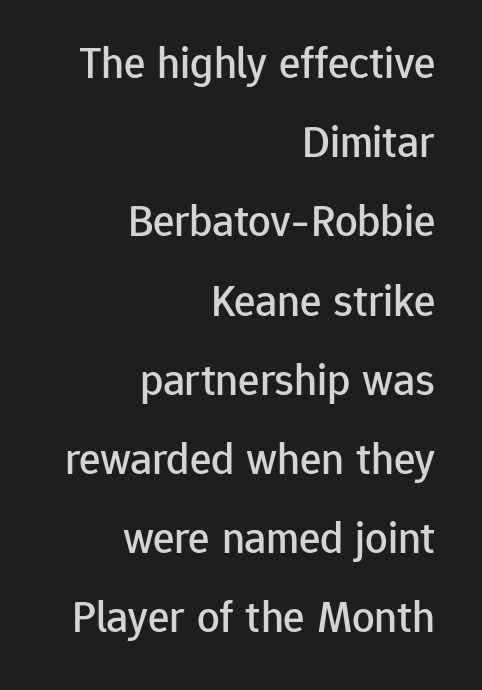
The image shows 45 px sans-serif type, upright; set right-aligned, line spacing 1.76x, normal letter spacing, not underlined; low stroke contrast and a medium x-height.
